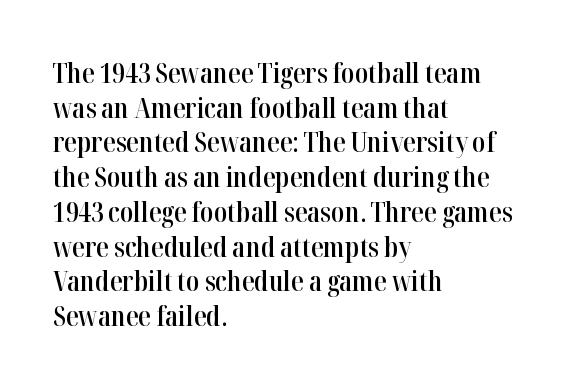
The image shows 28 px semibold, condensed serif type, upright; set left-aligned, line spacing 1.24x, normal letter spacing, not underlined; high stroke contrast and a medium x-height.
